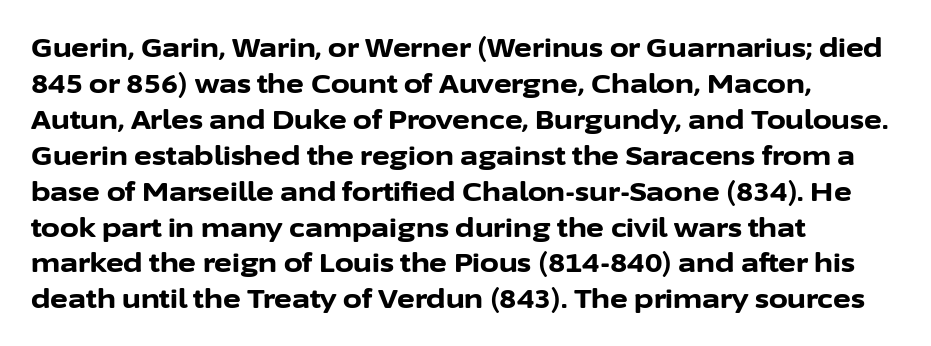
Q: Is the text bold? A: Yes.
Q: Is the text italic (slanted)? A: No, it is upright.
Q: Is the text underlined? A: No.
Q: How is the paragraph aligned? A: Left-aligned.
Q: Is the spacing between letters normal or unusually wide? A: Normal.
Q: Is the spacing between lines tight, normal or loose? A: Normal.
